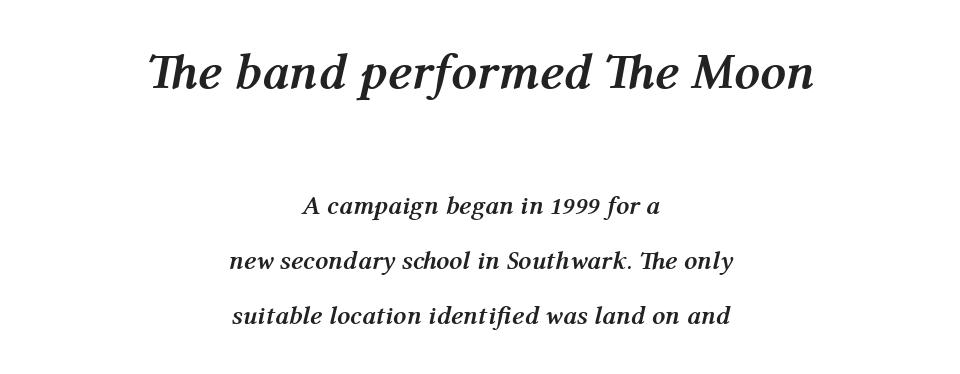
The image shows 51 px semibold type, italic (leaning right); set centered, loose line spacing (2.11x), normal letter spacing, not underlined; the first (top) block is 1.96x larger; medium stroke contrast and a medium x-height.
